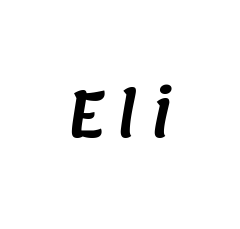
The image shows 63 px sans-serif type; set not underlined; medium stroke contrast and a large x-height.
